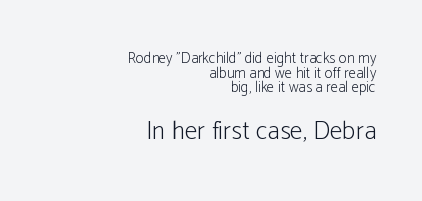
Unbolded letterforms with no extra heft. The horizontal fit of the characters is conventional and even. Unmarked baselines from the first word to the last. In this sample the second text group is rendered at the bigger scale.
